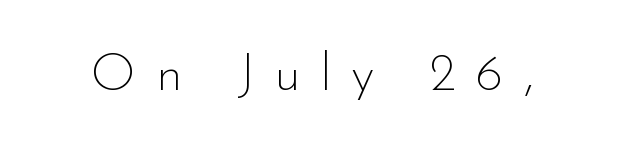
Letterform terminals end flat and unadorned throughout the passage. Honestly, there is no underline to notice here at all. Note the varied advance widths — an 'i' is clearly narrower than an 'm'. The typography opts for an upright posture over an oblique one. Caption: face not bold, strokes unweighted.
